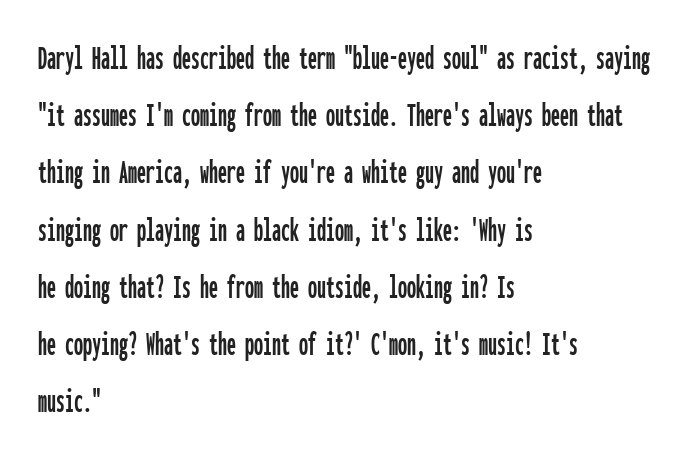
{"serif": "no", "italic": "no", "width": "condensed", "stroke_contrast": "low", "x_height": "medium", "monospaced": "yes", "underline": "no", "align": "left", "line_spacing": "normal", "line_spacing_ratio": 1.59, "letter_spacing": "normal", "letter_spacing_em": 0.0, "glyph_px": 36}
